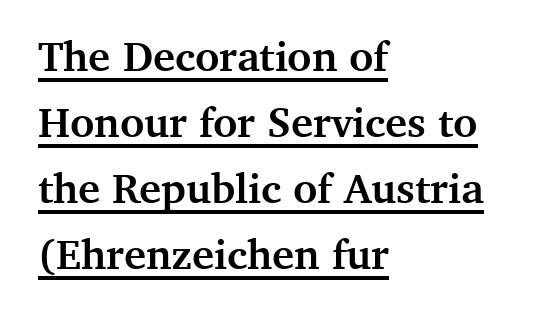
Q: Is the text bold? A: Yes.
Q: Is the text italic (slanted)? A: No, it is upright.
Q: Is the typeface a serif or a sans-serif typeface? A: Serif.
Q: Is the text underlined? A: Yes.
Q: How is the paragraph aligned? A: Left-aligned.
Q: Is the spacing between letters normal or unusually wide? A: Normal.
Q: Is the spacing between lines tight, normal or loose? A: Normal.
Q: Width (condensed, normal, or wide)? A: Normal.
Q: Stroke contrast? A: Medium.
Q: x-height? A: Medium.
Q: Monospaced? A: No.
